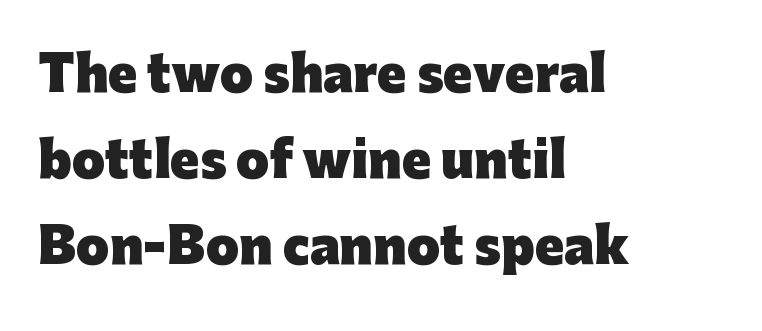
Q: Is the text bold? A: Yes.
Q: Is the text italic (slanted)? A: No, it is upright.
Q: Is the typeface a serif or a sans-serif typeface? A: Sans-serif.
Q: Is the text underlined? A: No.
Q: How is the paragraph aligned? A: Left-aligned.
Q: Is the spacing between letters normal or unusually wide? A: Normal.
Q: Width (condensed, normal, or wide)? A: Normal.
Q: Stroke contrast? A: Low.
Q: x-height? A: Medium.
Q: Monospaced? A: No.
